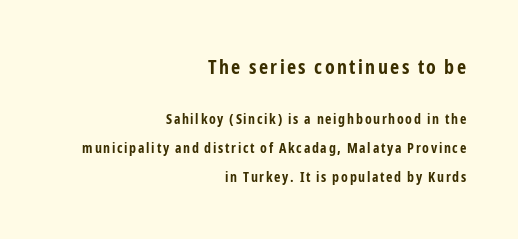
{"italic": "no", "bold": "yes", "underline": "no", "align": "right", "line_spacing": "loose", "line_spacing_ratio": 2.06, "larger_block": "first", "size_ratio": 1.43, "glyph_px": 20}
